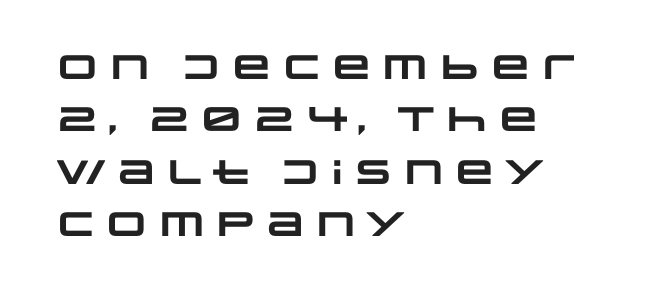
{"serif": "no", "bold": "yes", "weight": "heavy", "width": "wide", "stroke_contrast": "low", "x_height": "large", "monospaced": "no", "underline": "no", "align": "left", "line_spacing": "normal", "line_spacing_ratio": 1.54, "letter_spacing": "normal", "letter_spacing_em": 0.0, "glyph_px": 34}
